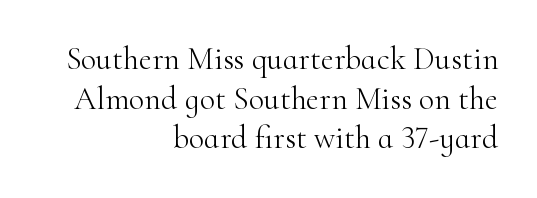
Q: Is the text bold? A: No.
Q: Is the text italic (slanted)? A: No, it is upright.
Q: Is the typeface a serif or a sans-serif typeface? A: Serif.
Q: Is the text underlined? A: No.
Q: How is the paragraph aligned? A: Right-aligned.
Q: Is the spacing between letters normal or unusually wide? A: Normal.
Q: Width (condensed, normal, or wide)? A: Normal.
Q: Stroke contrast? A: High.
Q: x-height? A: Small.
Q: Monospaced? A: No.
